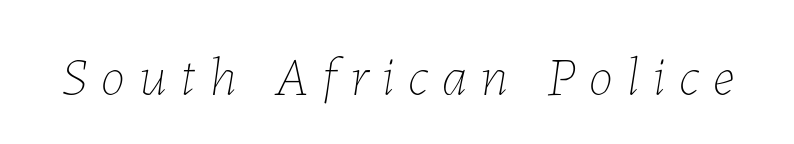
The image shows 55 px thin type, italic (leaning right); set unusually wide letter spacing (+0.25 em), not underlined; low stroke contrast and a medium x-height.
